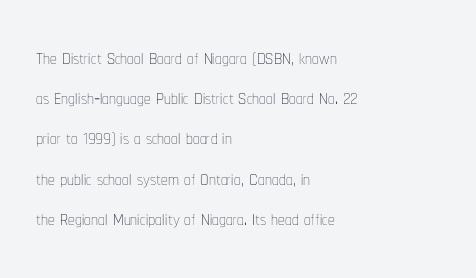
Q: Is the text bold? A: No.
Q: Is the text italic (slanted)? A: No, it is upright.
Q: Is the text underlined? A: No.
Q: How is the paragraph aligned? A: Left-aligned.
Q: Is the spacing between letters normal or unusually wide? A: Normal.
Q: Is the spacing between lines tight, normal or loose? A: Normal.
